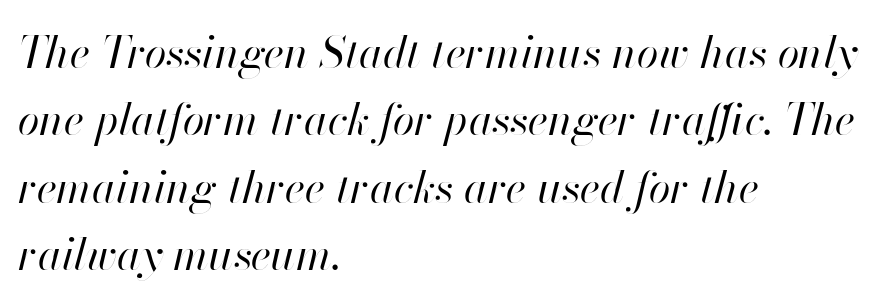
The string is rendered with underlining switched off. Proportional: the letters do not fall into vertical columns. Think standard paragraph weight, or any step lighter than that. The letters sit at their default tracking, neither squeezed nor spread.
